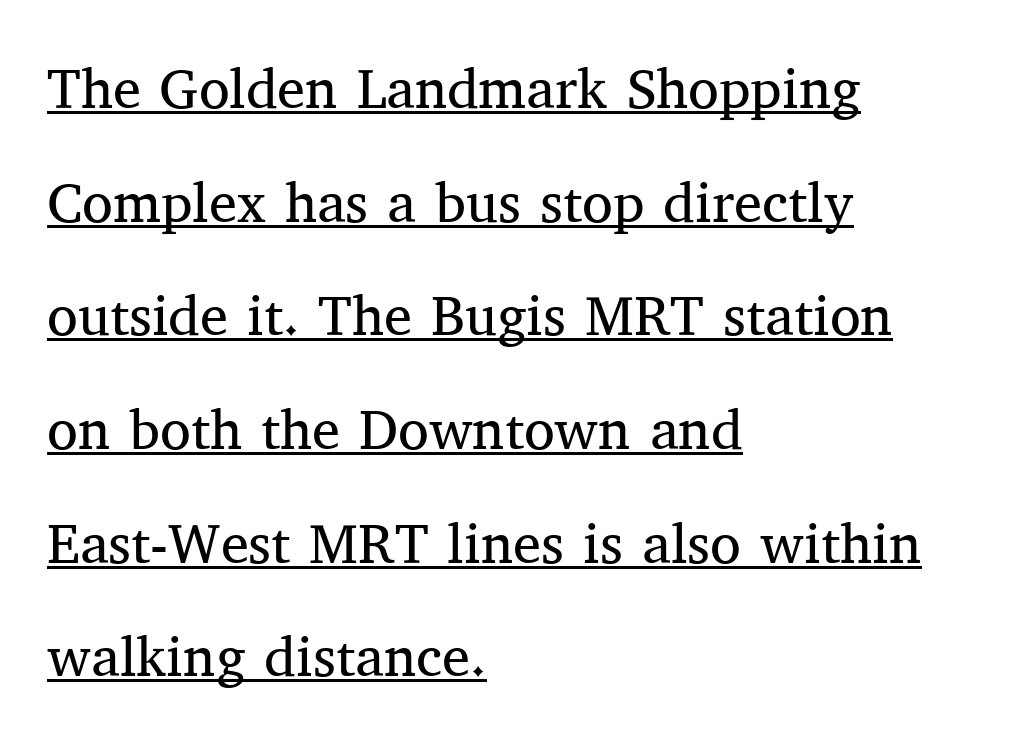
{"serif": "yes", "italic": "no", "bold": "no", "weight": "regular", "width": "normal", "stroke_contrast": "medium", "x_height": "medium", "monospaced": "no", "underline": "yes", "align": "left", "line_spacing": "loose", "line_spacing_ratio": 2.03, "letter_spacing": "normal", "letter_spacing_em": 0.0, "glyph_px": 56}
